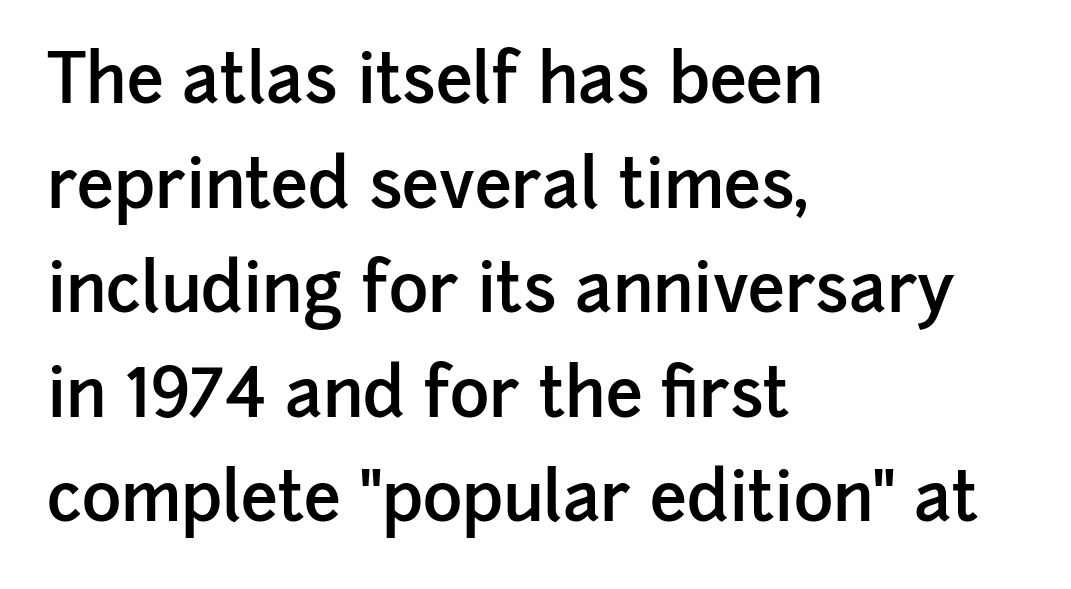
The image shows 67 px semibold sans-serif type, upright; set left-aligned, normal line spacing (1.56x), normal letter spacing, not underlined; low stroke contrast and a medium x-height.
